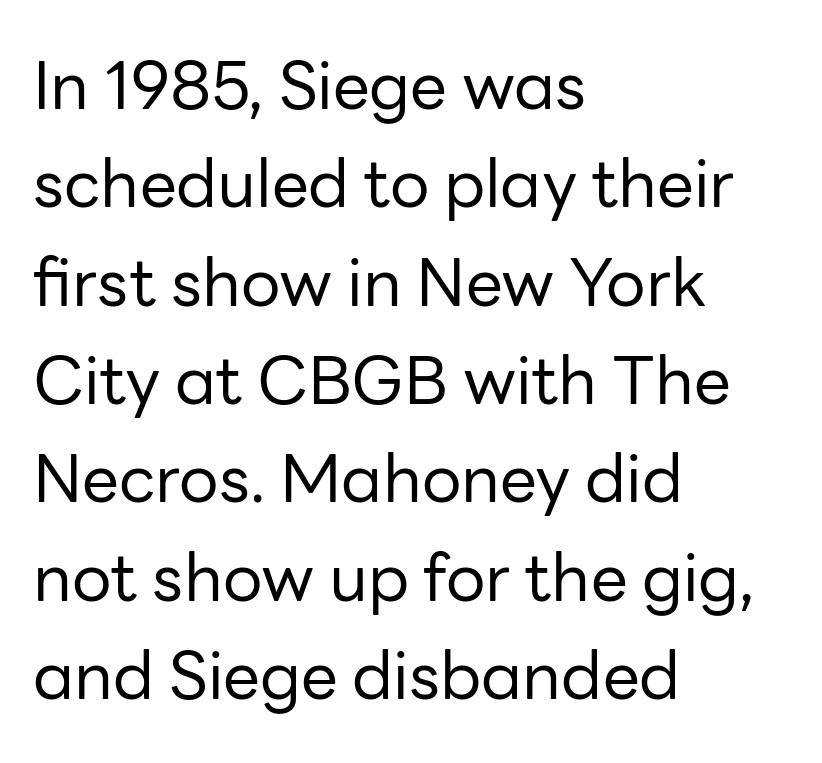
Q: Is the text bold? A: No.
Q: Is the text italic (slanted)? A: No, it is upright.
Q: Is the typeface a serif or a sans-serif typeface? A: Sans-serif.
Q: Is the text underlined? A: No.
Q: How is the paragraph aligned? A: Left-aligned.
Q: Is the spacing between letters normal or unusually wide? A: Normal.
Q: Is the spacing between lines tight, normal or loose? A: Normal.
Q: Width (condensed, normal, or wide)? A: Normal.
Q: Stroke contrast? A: Low.
Q: x-height? A: Medium.
Q: Monospaced? A: No.
